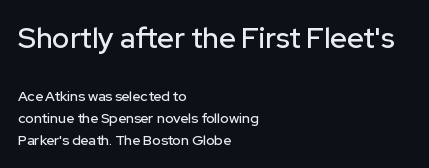
The image shows 29 px sans-serif type, upright; set left-aligned, normal line spacing (1.55x), normal letter spacing, not underlined; the first (top) block is 2.07x larger; low stroke contrast and a medium x-height.
